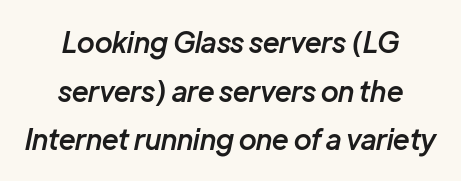
The image shows 28 px semibold type, italic (leaning right); set centered, line spacing 1.74x, normal letter spacing, not underlined; low stroke contrast and a medium x-height.
